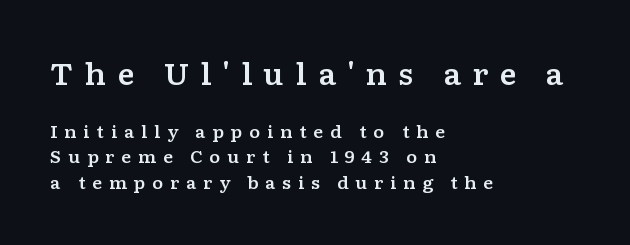
{"serif": "yes", "italic": "no", "width": "wide", "stroke_contrast": "low", "x_height": "medium", "monospaced": "no", "underline": "no", "align": "left", "line_spacing": "normal", "line_spacing_ratio": 1.5, "letter_spacing": "wide", "letter_spacing_em": 0.38, "larger_block": "first", "size_ratio": 1.71, "glyph_px": 29}
